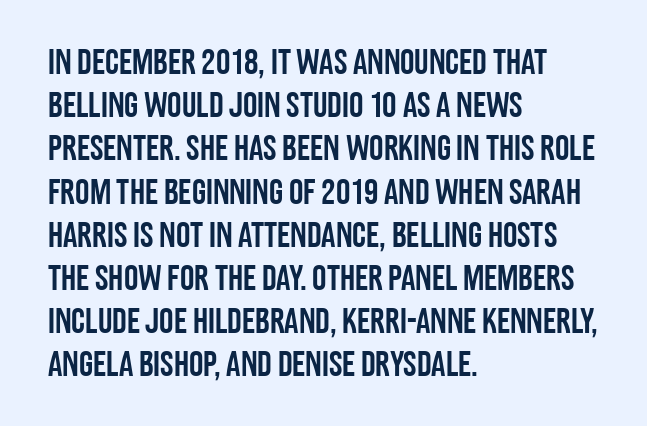
{"serif": "no", "italic": "no", "width": "condensed", "stroke_contrast": "low", "x_height": "large", "monospaced": "no", "underline": "no", "align": "left", "line_spacing_ratio": 1.2, "letter_spacing": "normal", "letter_spacing_em": 0.0, "glyph_px": 36}
